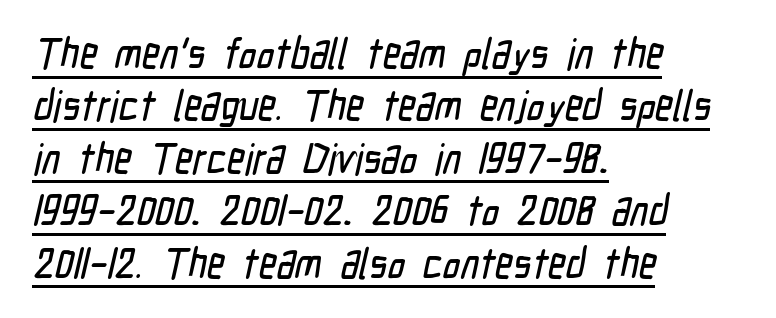
Q: Is the typeface a serif or a sans-serif typeface? A: Sans-serif.
Q: Is the text underlined? A: Yes.
Q: How is the paragraph aligned? A: Left-aligned.
Q: Is the spacing between letters normal or unusually wide? A: Normal.
Q: Width (condensed, normal, or wide)? A: Condensed.
Q: Stroke contrast? A: Low.
Q: x-height? A: Medium.
Q: Monospaced? A: No.
